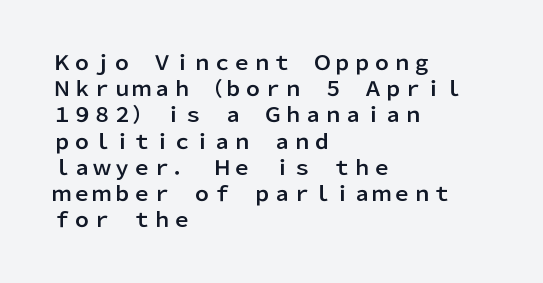
Rows of type keep a routine distance in the vertical direction. Designer's note — italics off, roman on. These lines stack with their left ends in a neat column. You could call the tracking neutral — neither tight nor loose. Each row of text sits above clean, open space.
